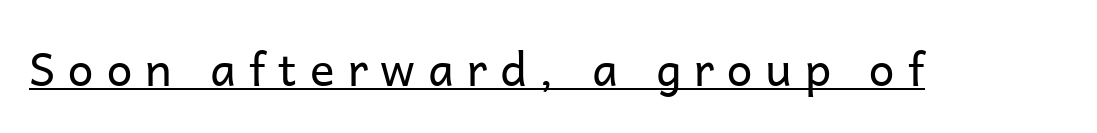
{"serif": "no", "italic": "no", "bold": "no", "weight": "regular", "width": "normal", "stroke_contrast": "low", "x_height": "medium", "monospaced": "no", "underline": "yes", "letter_spacing": "wide", "letter_spacing_em": 0.28, "glyph_px": 46}
